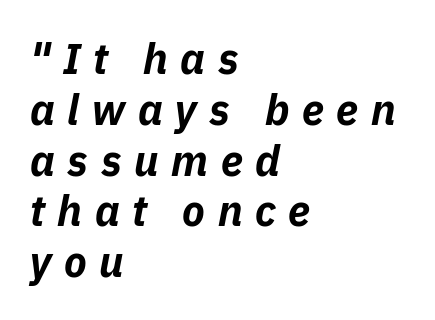
{"italic": "yes", "lean": "right", "slant_degrees": 11, "bold": "yes", "weight": "bold", "width": "normal", "stroke_contrast": "low", "x_height": "medium", "monospaced": "no", "underline": "no", "align": "left", "line_spacing_ratio": 1.21, "letter_spacing": "wide", "letter_spacing_em": 0.3, "glyph_px": 42}
